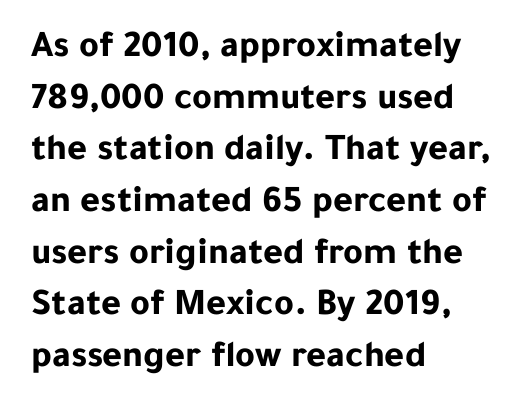
{"serif": "no", "italic": "no", "bold": "yes", "weight": "bold", "width": "normal", "stroke_contrast": "low", "x_height": "medium", "monospaced": "no", "underline": "no", "align": "left", "line_spacing": "normal", "line_spacing_ratio": 1.36, "letter_spacing": "normal", "letter_spacing_em": 0.0, "glyph_px": 38}
